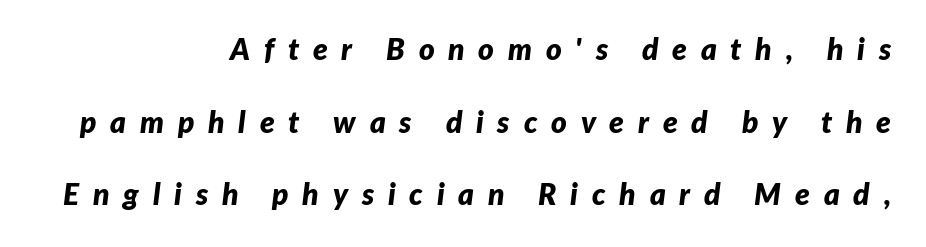
Underlining? Definitely not there. Substantial extra tracking has been applied to these lines. Whoever set this chose breathing room over compactness in the vertical rhythm. These lines carry a lot of weight — the face is fully bold. A typesetter would call this proportional, since set widths differ per character.
